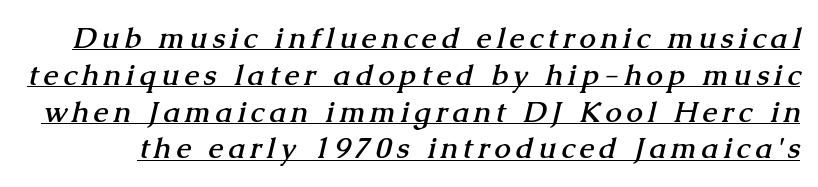
Q: Is the text bold? A: Yes.
Q: Is the typeface a serif or a sans-serif typeface? A: Serif.
Q: Is the text underlined? A: Yes.
Q: Is the spacing between lines tight, normal or loose? A: Normal.
Q: Width (condensed, normal, or wide)? A: Normal.
Q: Stroke contrast? A: Medium.
Q: x-height? A: Medium.
Q: Monospaced? A: No.
